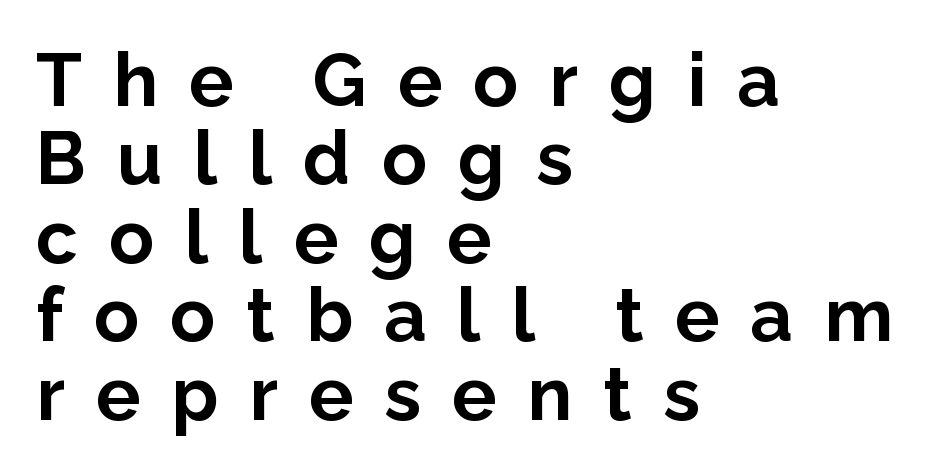
Q: Is the text bold? A: Yes.
Q: Is the text italic (slanted)? A: No, it is upright.
Q: Is the typeface a serif or a sans-serif typeface? A: Sans-serif.
Q: Is the text underlined? A: No.
Q: How is the paragraph aligned? A: Left-aligned.
Q: Is the spacing between letters normal or unusually wide? A: Unusually wide.
Q: Is the spacing between lines tight, normal or loose? A: Tight.
Q: Width (condensed, normal, or wide)? A: Normal.
Q: Stroke contrast? A: Low.
Q: x-height? A: Medium.
Q: Monospaced? A: No.
